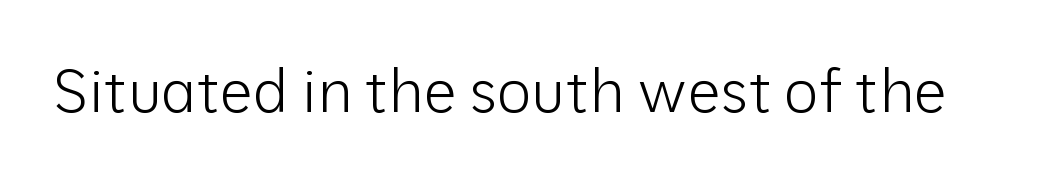
The image shows 59 px light sans-serif type, upright; set normal letter spacing, not underlined; low stroke contrast and a medium x-height.
